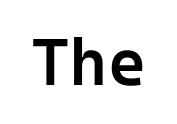
The letterforms sit shoulder to shoulder at normal distance. Typographically, this falls in the sans-serif category. A bare baseline throughout the passage. Strokes here are thickened, but only to semibold level.
